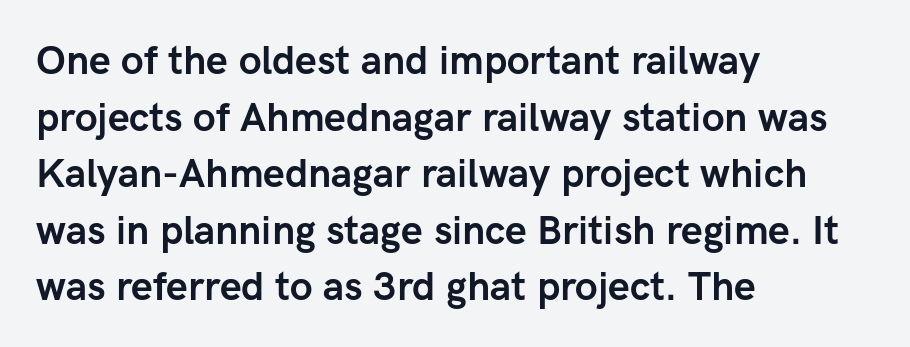
Q: Is the text bold? A: Yes.
Q: Is the text italic (slanted)? A: No, it is upright.
Q: Is the typeface a serif or a sans-serif typeface? A: Sans-serif.
Q: Is the text underlined? A: No.
Q: How is the paragraph aligned? A: Left-aligned.
Q: Is the spacing between letters normal or unusually wide? A: Normal.
Q: Is the spacing between lines tight, normal or loose? A: Normal.
Q: Width (condensed, normal, or wide)? A: Normal.
Q: Stroke contrast? A: Low.
Q: x-height? A: Medium.
Q: Monospaced? A: No.
